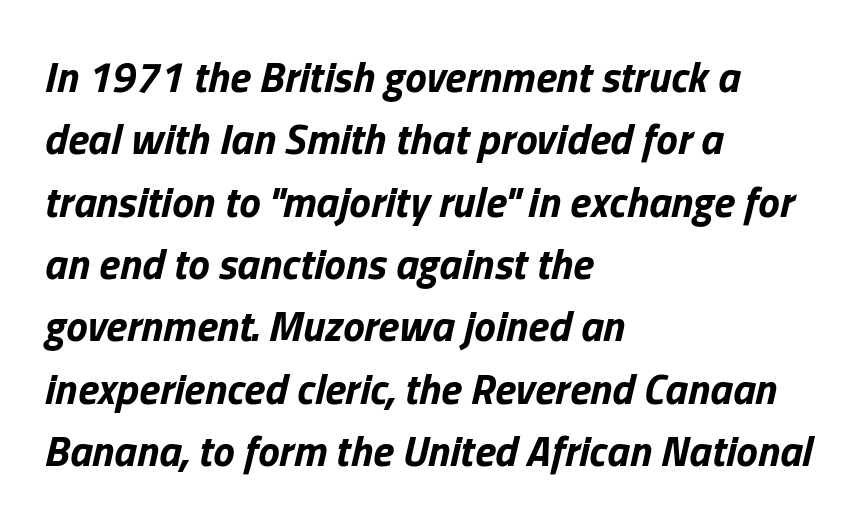
The image shows 43 px bold type, italic (leaning right); set left-aligned, normal line spacing (1.45x), normal letter spacing, not underlined; low stroke contrast and a medium x-height.
